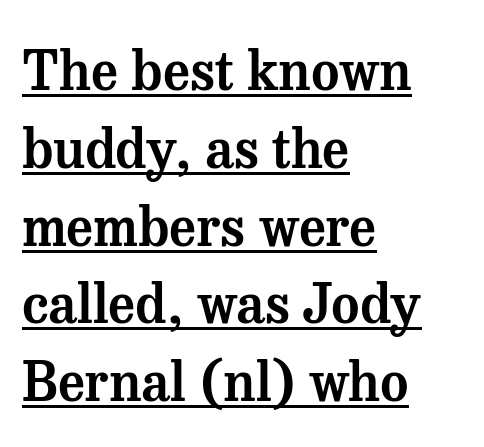
Glance below the letters and you will spot a drawn line. This is serif lettering, the kind often seen in printed books. The passage is arranged the way most books set body copy — flush left. This sample has the flowing, uneven cadence of proportional lettering.
